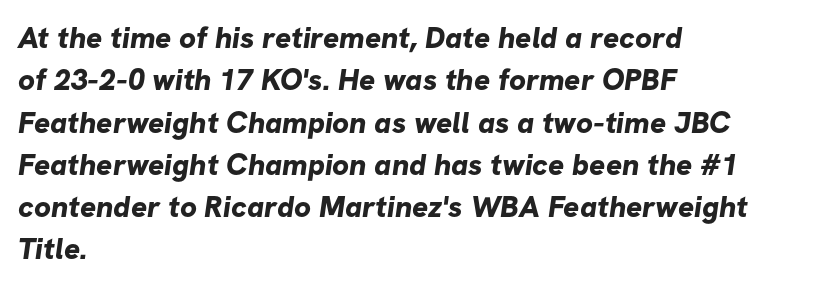
{"serif": "no", "bold": "yes", "weight": "bold", "width": "normal", "stroke_contrast": "low", "x_height": "medium", "monospaced": "no", "underline": "no", "align": "left", "line_spacing": "normal", "line_spacing_ratio": 1.41, "letter_spacing": "normal", "letter_spacing_em": 0.0, "glyph_px": 30}
